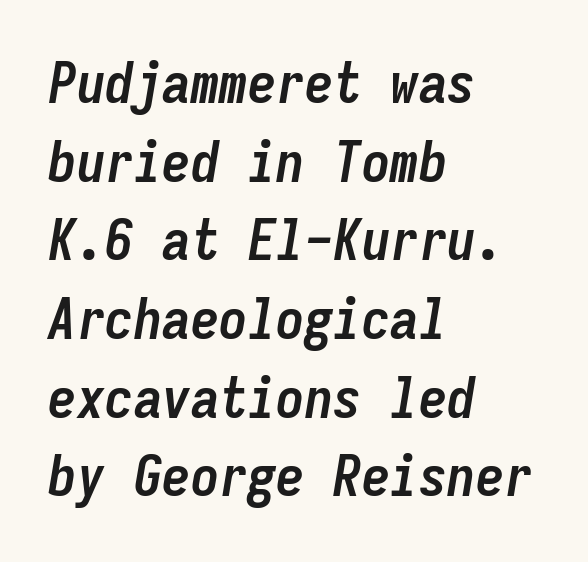
{"italic": "yes", "lean": "right", "slant_degrees": 9, "bold": "yes", "weight": "semibold", "width": "condensed", "stroke_contrast": "low", "x_height": "medium", "monospaced": "yes", "underline": "no", "align": "left", "line_spacing": "normal", "line_spacing_ratio": 1.38, "letter_spacing": "normal", "letter_spacing_em": 0.0, "glyph_px": 57}
